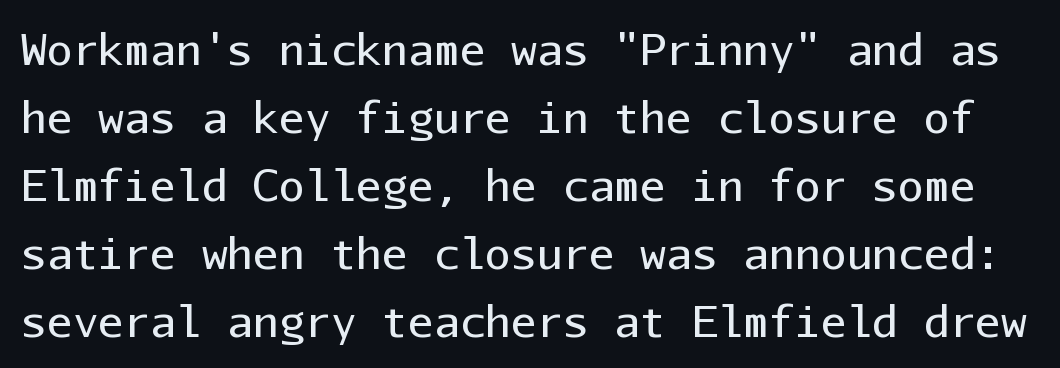
Q: Is the text bold? A: No.
Q: Is the text italic (slanted)? A: No, it is upright.
Q: Is the typeface a serif or a sans-serif typeface? A: Sans-serif.
Q: Is the text underlined? A: No.
Q: Is the spacing between letters normal or unusually wide? A: Normal.
Q: Is the spacing between lines tight, normal or loose? A: Normal.
Q: Width (condensed, normal, or wide)? A: Normal.
Q: Stroke contrast? A: Low.
Q: x-height? A: Medium.
Q: Monospaced? A: Yes.
